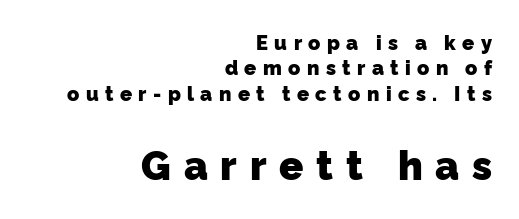
Q: Is the text bold? A: Yes.
Q: Is the typeface a serif or a sans-serif typeface? A: Sans-serif.
Q: Is the text underlined? A: No.
Q: How is the paragraph aligned? A: Right-aligned.
Q: Is the spacing between letters normal or unusually wide? A: Unusually wide.
Q: Is the spacing between lines tight, normal or loose? A: Normal.
Q: Which block of text is set in a larger size, the first (top) or the second (bottom)? A: The second (bottom) one.
Q: Width (condensed, normal, or wide)? A: Normal.
Q: Stroke contrast? A: Low.
Q: x-height? A: Medium.
Q: Monospaced? A: No.
